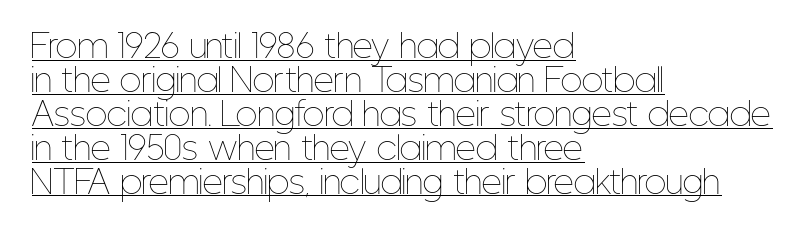
Q: Is the text bold? A: No.
Q: Is the text italic (slanted)? A: No, it is upright.
Q: Is the text underlined? A: Yes.
Q: How is the paragraph aligned? A: Left-aligned.
Q: Is the spacing between letters normal or unusually wide? A: Normal.
Q: Is the spacing between lines tight, normal or loose? A: Tight.
Q: Width (condensed, normal, or wide)? A: Condensed.
Q: Stroke contrast? A: Low.
Q: x-height? A: Medium.
Q: Monospaced? A: No.
